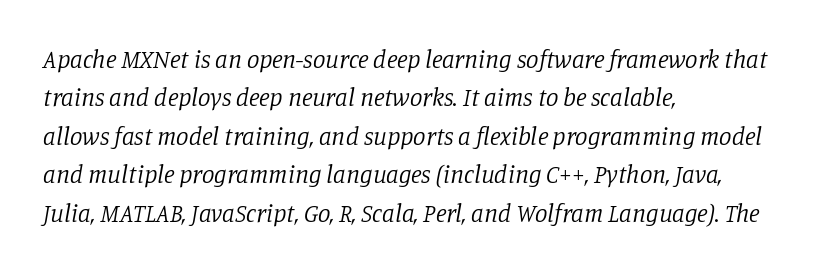
Q: Is the text bold? A: No.
Q: Is the text italic (slanted)? A: Yes, it leans right by about 11 degrees.
Q: Is the text underlined? A: No.
Q: How is the paragraph aligned? A: Left-aligned.
Q: Is the spacing between letters normal or unusually wide? A: Normal.
Q: Is the spacing between lines tight, normal or loose? A: Normal.
